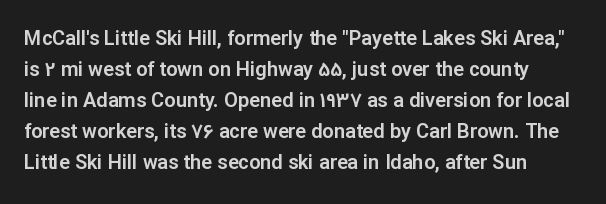
Q: Is the text italic (slanted)? A: No, it is upright.
Q: Is the text underlined? A: No.
Q: Is the spacing between letters normal or unusually wide? A: Normal.
Q: Is the spacing between lines tight, normal or loose? A: Normal.
